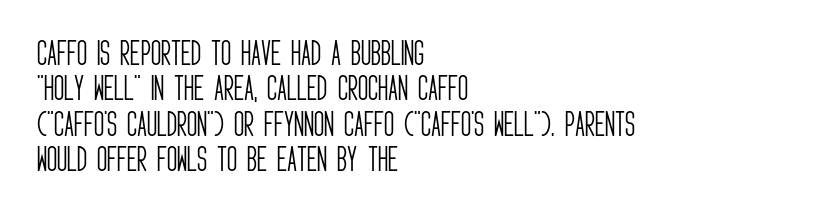
{"serif": "no", "italic": "no", "bold": "no", "weight": "light", "width": "condensed", "stroke_contrast": "low", "x_height": "large", "monospaced": "no", "underline": "no", "align": "left", "line_spacing": "normal", "line_spacing_ratio": 1.26, "letter_spacing": "normal", "letter_spacing_em": 0.0, "glyph_px": 28}
